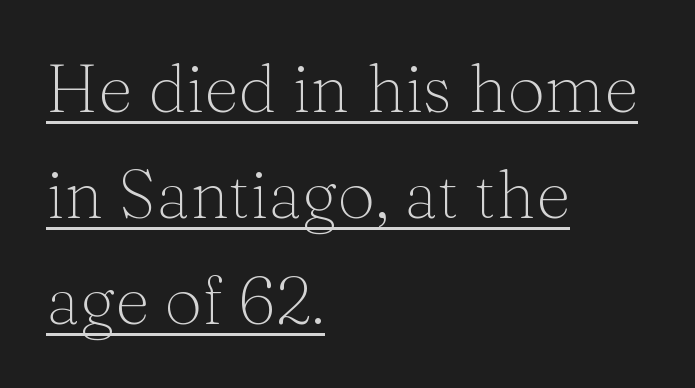
In designer terms, the underline attribute is active on this setting. Left-aligned paragraph, ragged on the right. Note the varied advance widths — an 'i' is clearly narrower than an 'm'. Regarding leading, the lines here are spaced in the standard way.
